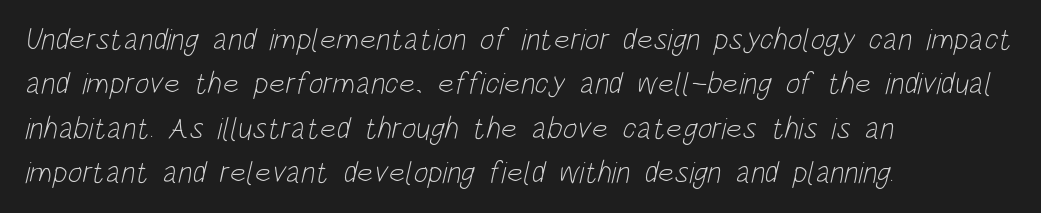
Q: Is the text bold? A: No.
Q: Is the typeface a serif or a sans-serif typeface? A: Sans-serif.
Q: Is the text underlined? A: No.
Q: How is the paragraph aligned? A: Left-aligned.
Q: Is the spacing between letters normal or unusually wide? A: Normal.
Q: Is the spacing between lines tight, normal or loose? A: Normal.
Q: Width (condensed, normal, or wide)? A: Condensed.
Q: Stroke contrast? A: Low.
Q: x-height? A: Large.
Q: Monospaced? A: No.
